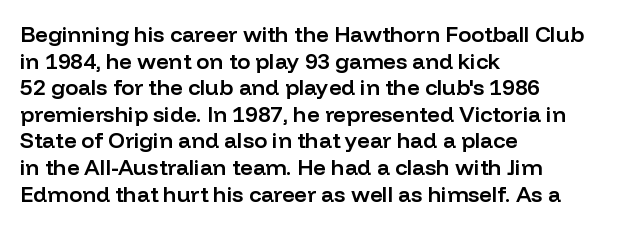
{"italic": "no", "bold": "semi", "underline": "no", "align": "left", "line_spacing_ratio": 1.21, "letter_spacing": "normal", "letter_spacing_em": 0.0, "glyph_px": 22}
